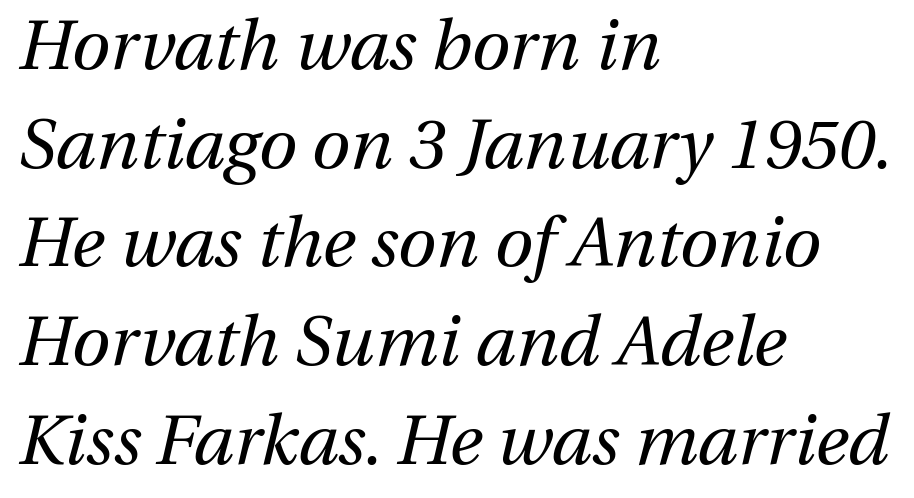
The image shows 70 px regular-weight type, italic (leaning right); set left-aligned, normal line spacing (1.41x), normal letter spacing, not underlined; medium stroke contrast and a medium x-height.
